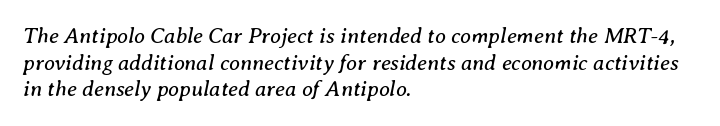
Slanted lettering throughout. Bold? No — there's no thickening of the strokes. The rendering anchors every line to the left-hand side. Beneath every word, the page is bare. Nobody touched the tracking dial on this one.
